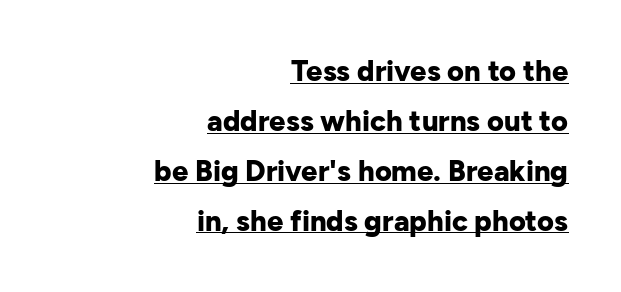
Q: Is the text bold? A: Yes.
Q: Is the text italic (slanted)? A: No, it is upright.
Q: Is the typeface a serif or a sans-serif typeface? A: Sans-serif.
Q: Is the text underlined? A: Yes.
Q: How is the paragraph aligned? A: Right-aligned.
Q: Is the spacing between letters normal or unusually wide? A: Normal.
Q: Width (condensed, normal, or wide)? A: Normal.
Q: Stroke contrast? A: Low.
Q: x-height? A: Medium.
Q: Monospaced? A: No.
